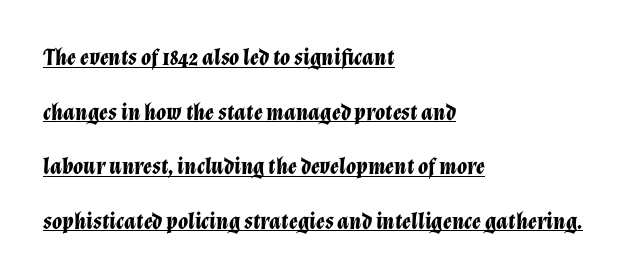
Q: Is the text bold? A: Yes.
Q: Is the text italic (slanted)? A: Yes, it leans right by about 12 degrees.
Q: Is the text underlined? A: Yes.
Q: How is the paragraph aligned? A: Left-aligned.
Q: Is the spacing between letters normal or unusually wide? A: Normal.
Q: Is the spacing between lines tight, normal or loose? A: Loose.
